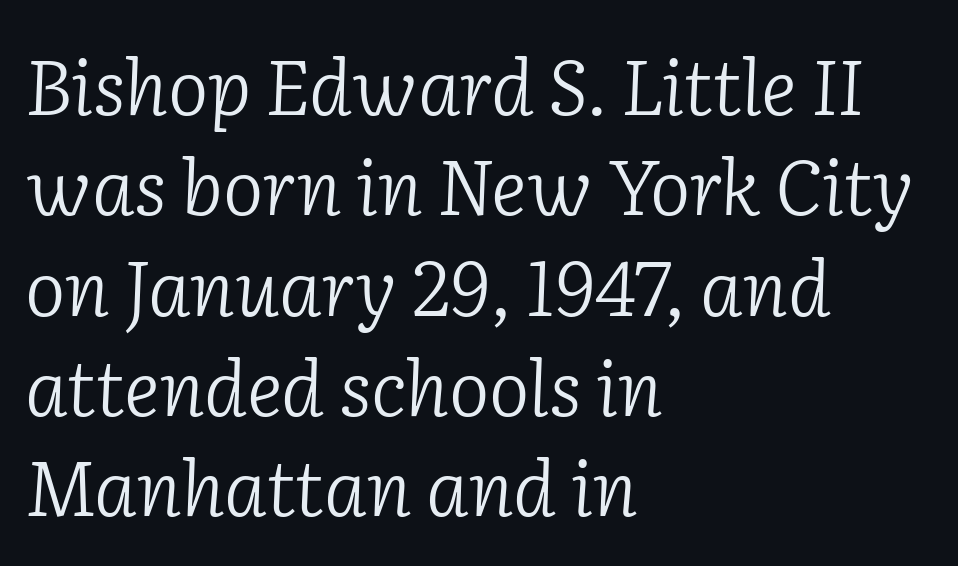
{"serif": "yes", "italic": "yes", "lean": "right", "slant_degrees": 2, "bold": "no", "weight": "light", "width": "normal", "stroke_contrast": "low", "x_height": "medium", "monospaced": "no", "underline": "no", "align": "left", "line_spacing": "normal", "line_spacing_ratio": 1.32, "letter_spacing": "normal", "letter_spacing_em": 0.0, "glyph_px": 76}
